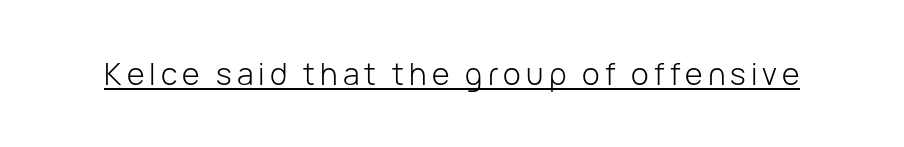
Spacing verdict: proportional, widths tailored to each character. Weight class: somewhere from thin through regular. Quick note: not italic, upright. Like a heading marked for emphasis, these lines bear an underscore. The type family on display is of the sans-serif kind.
